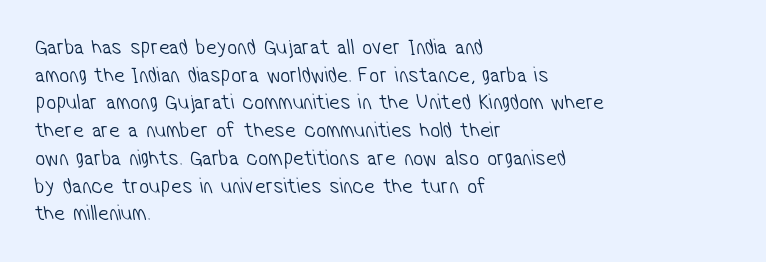
{"bold": "no", "underline": "no", "align": "left", "line_spacing": "normal", "line_spacing_ratio": 1.26, "letter_spacing": "normal", "letter_spacing_em": 0.0, "glyph_px": 22}
